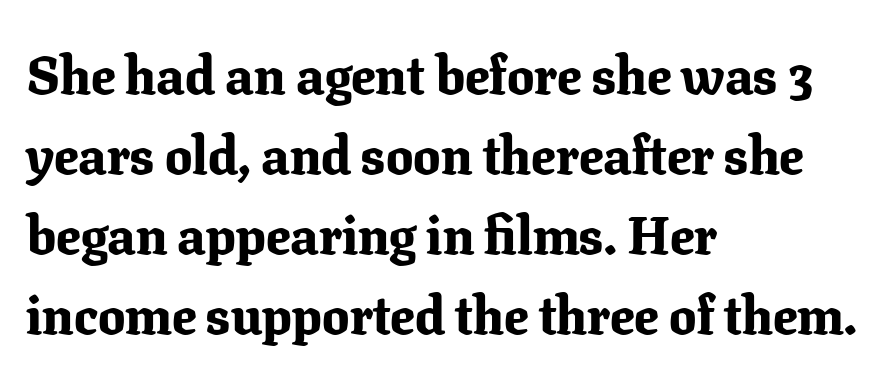
Q: Is the text bold? A: Yes.
Q: Is the text italic (slanted)? A: No, it is upright.
Q: Is the typeface a serif or a sans-serif typeface? A: Serif.
Q: Is the text underlined? A: No.
Q: How is the paragraph aligned? A: Left-aligned.
Q: Is the spacing between letters normal or unusually wide? A: Normal.
Q: Is the spacing between lines tight, normal or loose? A: Normal.
Q: Width (condensed, normal, or wide)? A: Normal.
Q: Stroke contrast? A: Low.
Q: x-height? A: Medium.
Q: Monospaced? A: No.
